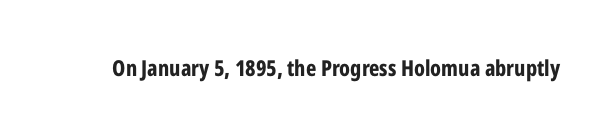
The image shows 22 px bold type, upright; set normal letter spacing, not underlined.
